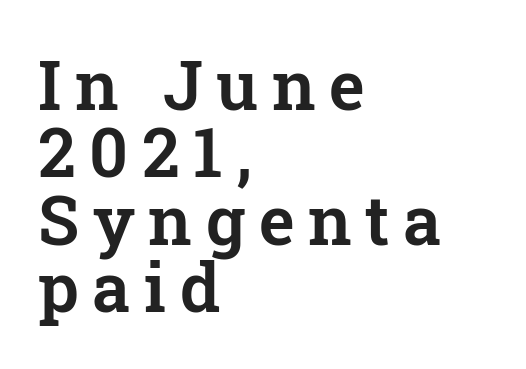
This sample uses an upright cut, with every glyph sitting square on the baseline. Classification — serif. The strip under each line holds only bare page. Closely set lines give the paragraph a compact silhouette. Spacing verdict: proportional, widths tailored to each character. These lines have a slow, spaced-out rhythm from letter to letter.
